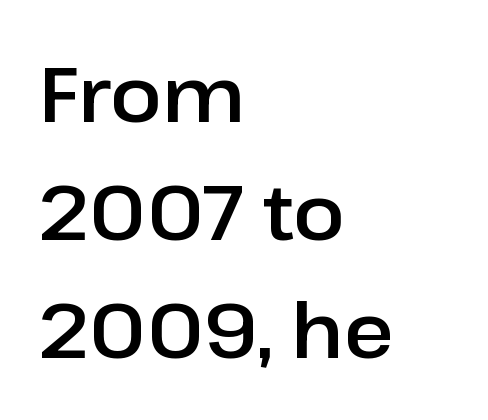
Q: Is the text italic (slanted)? A: No, it is upright.
Q: Is the typeface a serif or a sans-serif typeface? A: Sans-serif.
Q: Is the text underlined? A: No.
Q: How is the paragraph aligned? A: Left-aligned.
Q: Is the spacing between letters normal or unusually wide? A: Normal.
Q: Is the spacing between lines tight, normal or loose? A: Normal.
Q: Width (condensed, normal, or wide)? A: Normal.
Q: Stroke contrast? A: Low.
Q: x-height? A: Medium.
Q: Monospaced? A: No.
